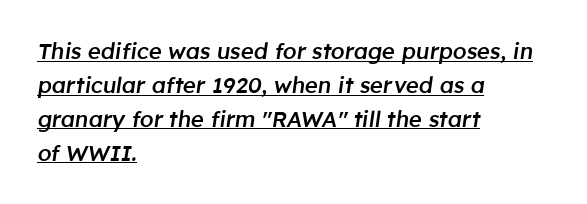
Compared with ordinary roman type, these characters are visibly tilted. A semibold gives these letters moderate extra thickness, short of bold. Each line starts at the same left margin while the right side varies. Like a heading marked for emphasis, these lines bear an underscore.
